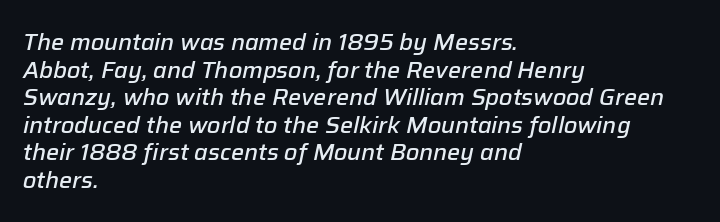
Q: Is the text bold? A: Semi-bold.
Q: Is the text italic (slanted)? A: Yes, it leans right by about 12 degrees.
Q: Is the text underlined? A: No.
Q: How is the paragraph aligned? A: Left-aligned.
Q: Is the spacing between letters normal or unusually wide? A: Normal.
